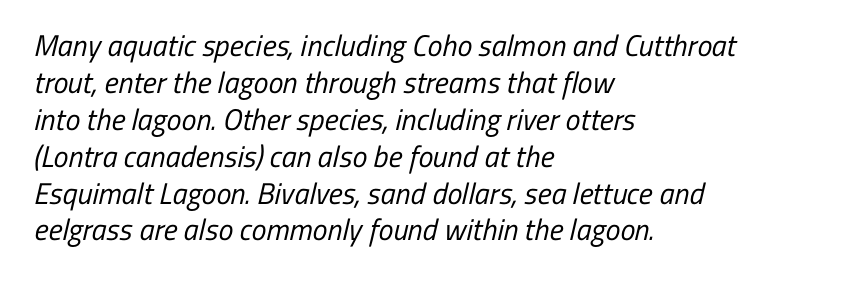
The image shows 30 px regular-weight, condensed sans-serif type; set left-aligned, line spacing 1.23x, normal letter spacing, not underlined; low stroke contrast and a medium x-height.
